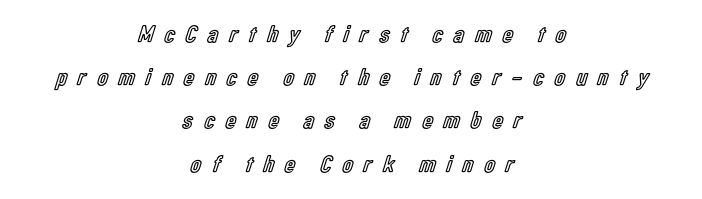
Q: Is the text italic (slanted)? A: Yes.
Q: Is the text underlined? A: No.
Q: How is the paragraph aligned? A: Centered.
Q: Is the spacing between letters normal or unusually wide? A: Unusually wide.
